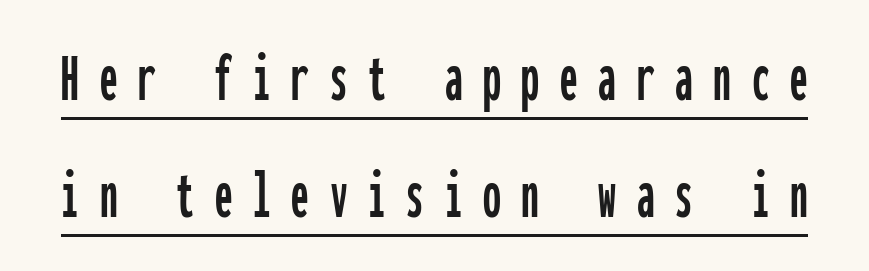
The image shows 71 px condensed sans-serif type, upright, monospaced; set normal line spacing (1.65x), unusually wide letter spacing (+0.29 em), underlined; low stroke contrast and a medium x-height.
